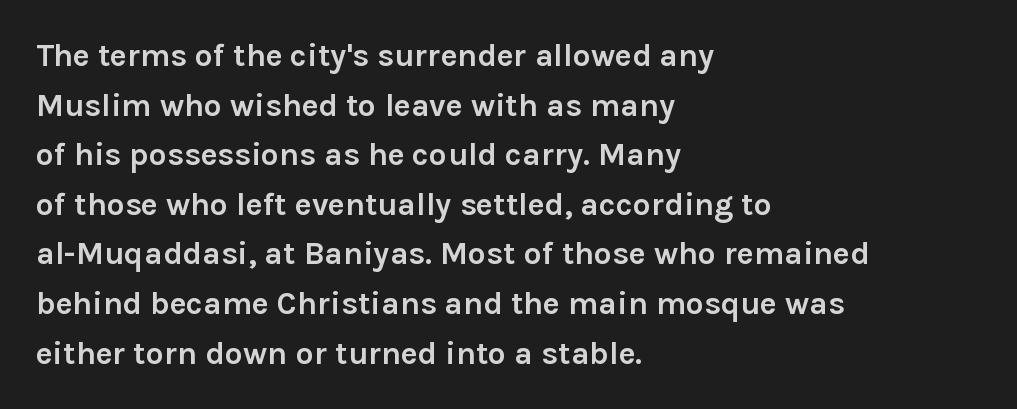
{"serif": "no", "italic": "no", "bold": "yes", "weight": "semibold", "width": "normal", "x_height": "medium", "monospaced": "no", "underline": "no", "align": "left", "line_spacing": "normal", "line_spacing_ratio": 1.55, "letter_spacing": "normal", "letter_spacing_em": 0.0, "glyph_px": 32}
